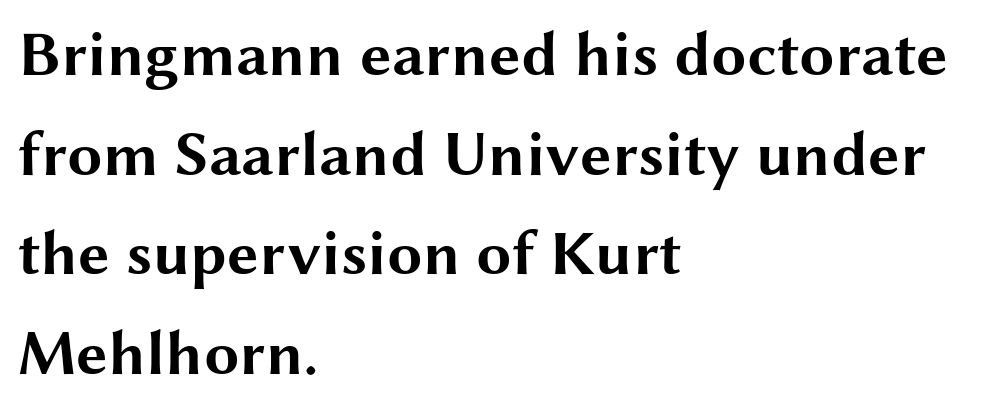
{"serif": "no", "italic": "no", "bold": "yes", "weight": "bold", "width": "wide", "stroke_contrast": "medium", "x_height": "medium", "monospaced": "no", "underline": "no", "align": "left", "line_spacing": "normal", "line_spacing_ratio": 1.58, "letter_spacing": "normal", "letter_spacing_em": 0.0, "glyph_px": 63}
